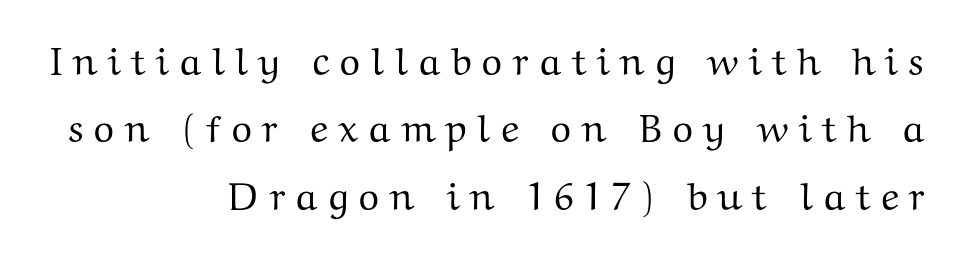
{"serif": "yes", "italic": "no", "width": "wide", "stroke_contrast": "medium", "x_height": "medium", "monospaced": "no", "underline": "no", "align": "right", "line_spacing_ratio": 1.73, "letter_spacing": "wide", "letter_spacing_em": 0.23, "glyph_px": 39}
